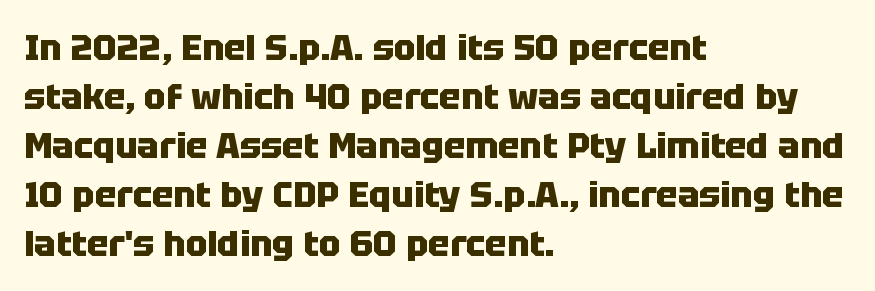
The face used here is proportionally spaced, like ordinary book or web type. Line starts are locked; line ends wander. Pretty heavy lettering here — definitely bold. Do the letters lean? They stand straight.
